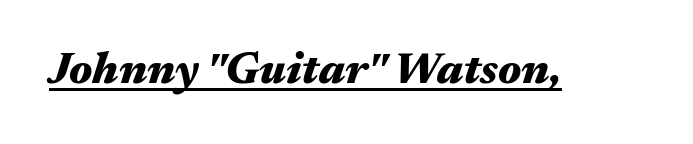
{"italic": "yes", "lean": "right", "slant_degrees": 17, "bold": "yes", "weight": "heavy", "width": "wide", "stroke_contrast": "medium", "x_height": "medium", "monospaced": "no", "underline": "yes", "letter_spacing": "normal", "letter_spacing_em": 0.0, "glyph_px": 45}
